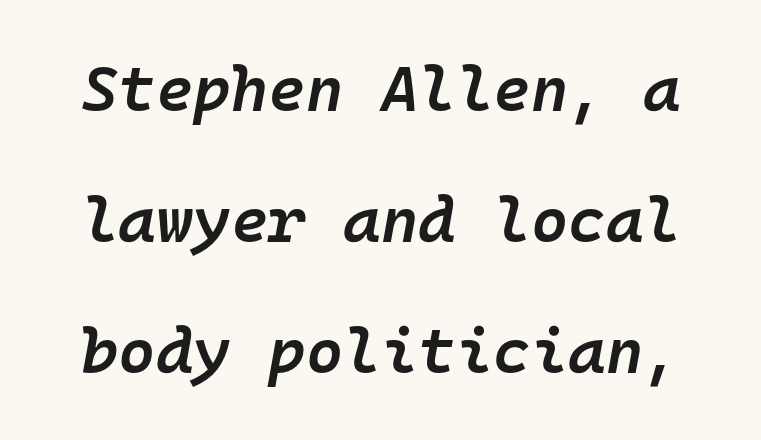
{"italic": "yes", "lean": "right", "slant_degrees": 10, "bold": "semi", "weight": "semibold", "width": "normal", "stroke_contrast": "low", "x_height": "medium", "monospaced": "yes", "underline": "no", "line_spacing": "loose", "line_spacing_ratio": 2.05, "letter_spacing": "normal", "letter_spacing_em": 0.0, "glyph_px": 64}
